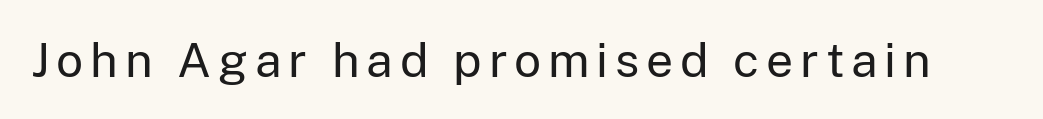
Do the letters lean? They stand straight. Classification — sans serif. The strokes are not fattened; the text isn't bold. Think of a printed novel: that variable character pitch is what you see here. Plain, unruled lines of type.
